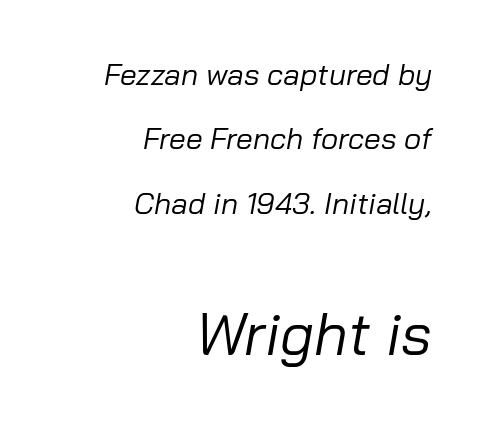
The image shows 59 px regular-weight type, italic (leaning right); set right-aligned, loose line spacing (2.15x), normal letter spacing, not underlined; the second (bottom) block is 1.97x larger; low stroke contrast and a medium x-height.
